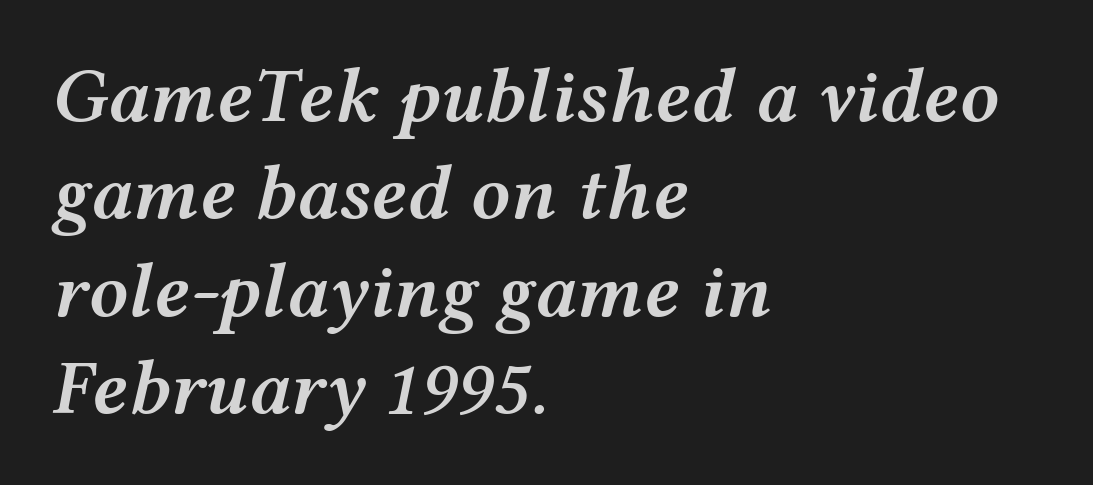
The image shows 78 px semibold, wide type, italic (leaning right); set left-aligned, normal line spacing (1.25x), normal letter spacing, not underlined; medium stroke contrast and a medium x-height.
